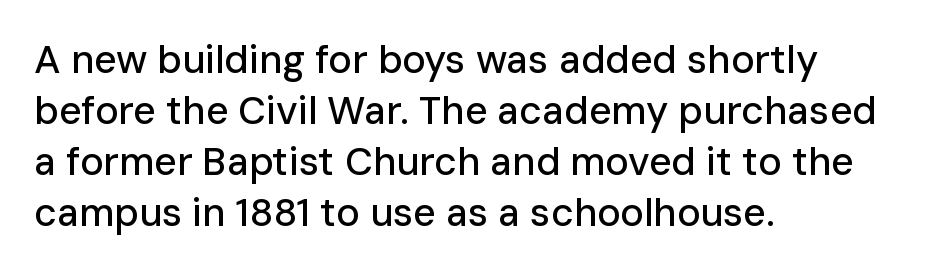
The image shows 39 px sans-serif type, upright; set left-aligned, normal line spacing (1.31x), normal letter spacing, not underlined; low stroke contrast and a medium x-height.
